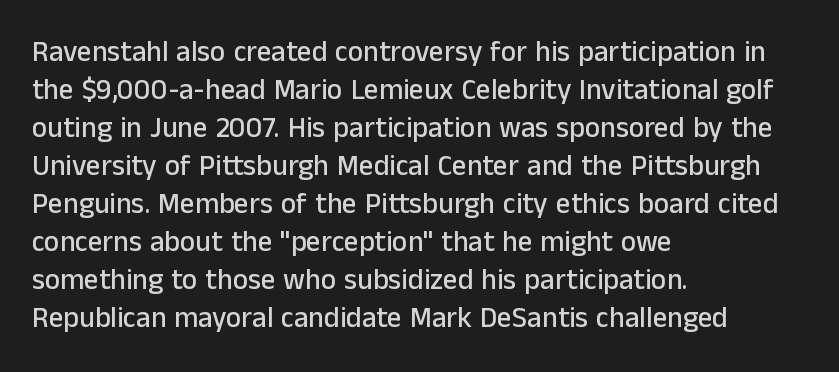
Nothing sits at the stroke ends, so this counts as sans-serif. Characters follow at the spacing the type designer built in. In terms of leading, this rendering sits right in the middle. Words float on clear page, feet unadorned. One-word summary of the alignment: left.
